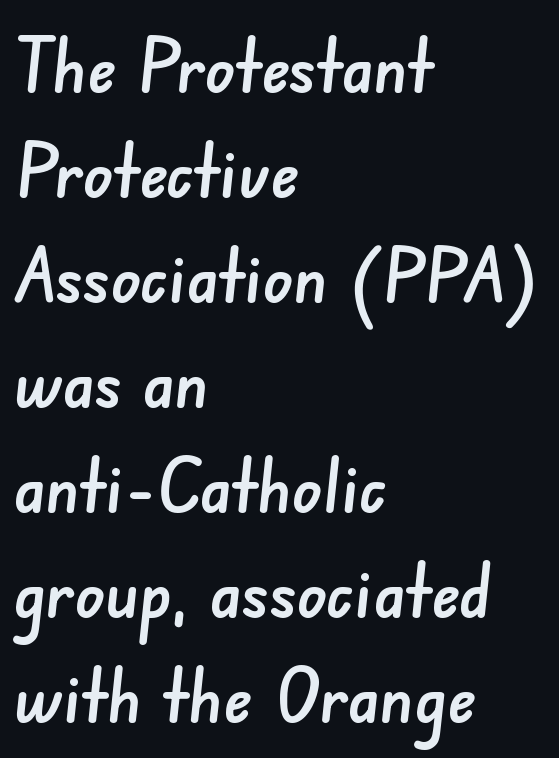
Q: Is the typeface a serif or a sans-serif typeface? A: Sans-serif.
Q: Is the text underlined? A: No.
Q: How is the paragraph aligned? A: Left-aligned.
Q: Is the spacing between letters normal or unusually wide? A: Normal.
Q: Is the spacing between lines tight, normal or loose? A: Normal.
Q: Width (condensed, normal, or wide)? A: Normal.
Q: Stroke contrast? A: Low.
Q: x-height? A: Small.
Q: Monospaced? A: No.
